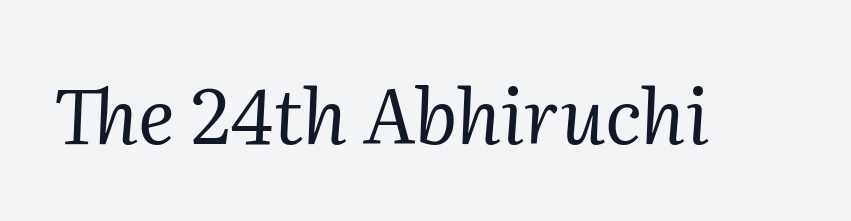
{"serif": "yes", "italic": "yes", "lean": "right", "slant_degrees": 2, "bold": "no", "weight": "regular", "width": "normal", "stroke_contrast": "medium", "x_height": "medium", "monospaced": "no", "underline": "no", "letter_spacing": "normal", "letter_spacing_em": 0.0, "glyph_px": 77}
